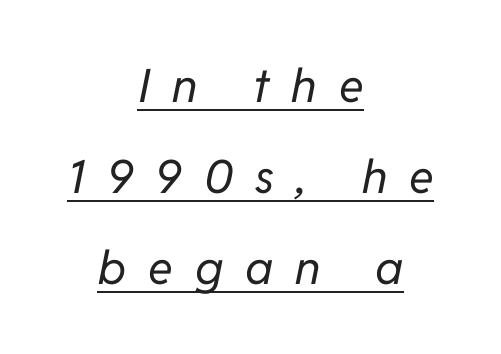
Posture: slanted. The tracking reads as deliberately expanded to a designer's eye. What decoration does the sample have? An underline. The lines in this sample share a center point and differ in where they start and stop.
